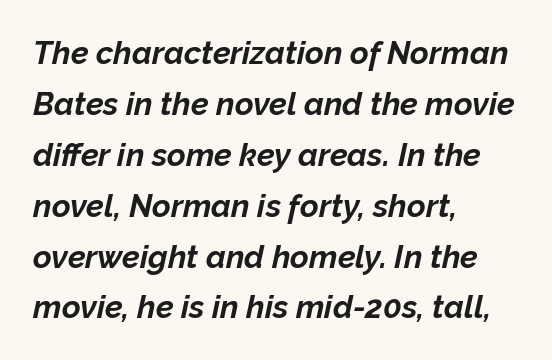
Q: Is the text bold? A: Yes.
Q: Is the text italic (slanted)? A: Yes, it leans right by about 12 degrees.
Q: Is the text underlined? A: No.
Q: How is the paragraph aligned? A: Left-aligned.
Q: Is the spacing between letters normal or unusually wide? A: Normal.
Q: Is the spacing between lines tight, normal or loose? A: Normal.
Q: Width (condensed, normal, or wide)? A: Normal.
Q: Stroke contrast? A: Low.
Q: x-height? A: Medium.
Q: Monospaced? A: No.
